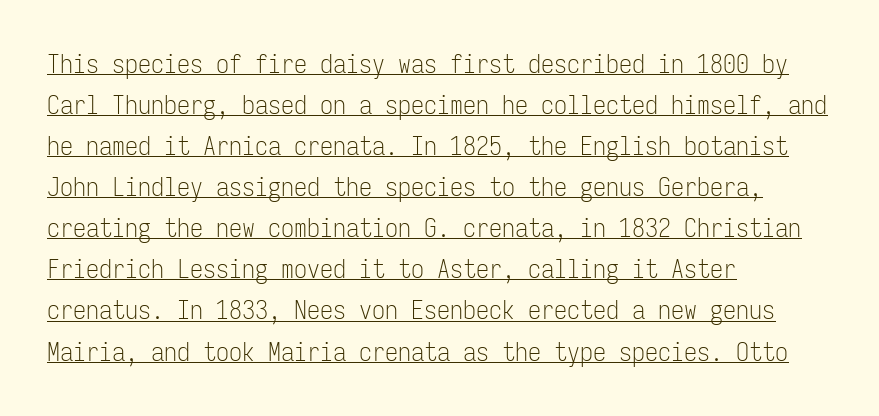
{"italic": "no", "bold": "no", "underline": "yes", "align": "left", "line_spacing": "normal", "line_spacing_ratio": 1.58, "letter_spacing": "normal", "letter_spacing_em": 0.0, "glyph_px": 26}
